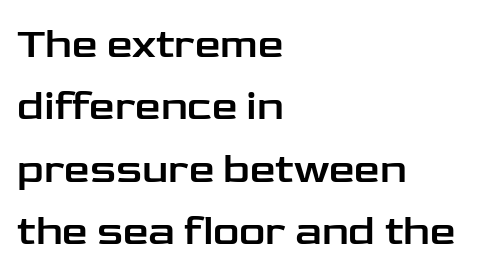
{"serif": "no", "italic": "no", "width": "wide", "stroke_contrast": "low", "x_height": "medium", "monospaced": "no", "underline": "no", "align": "left", "line_spacing": "normal", "line_spacing_ratio": 1.52, "letter_spacing": "normal", "letter_spacing_em": 0.0, "glyph_px": 41}
